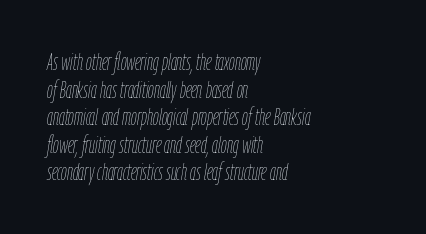
Q: Is the text bold? A: No.
Q: Is the text italic (slanted)? A: Yes, it leans right by about 9 degrees.
Q: Is the text underlined? A: No.
Q: How is the paragraph aligned? A: Left-aligned.
Q: Is the spacing between letters normal or unusually wide? A: Normal.
